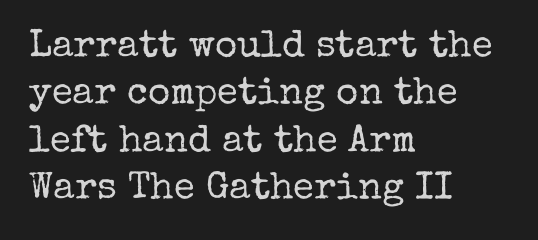
Q: Is the text bold? A: No.
Q: Is the text italic (slanted)? A: No, it is upright.
Q: Is the typeface a serif or a sans-serif typeface? A: Serif.
Q: Is the text underlined? A: No.
Q: How is the paragraph aligned? A: Left-aligned.
Q: Is the spacing between letters normal or unusually wide? A: Normal.
Q: Is the spacing between lines tight, normal or loose? A: Normal.
Q: Width (condensed, normal, or wide)? A: Normal.
Q: Stroke contrast? A: Low.
Q: x-height? A: Medium.
Q: Monospaced? A: No.
